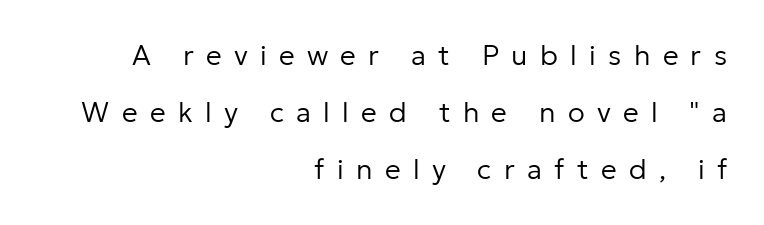
The image shows 28 px regular-weight sans-serif type, upright; set right-aligned, loose line spacing (2.04x), unusually wide letter spacing (+0.44 em), not underlined; low stroke contrast and a medium x-height.
